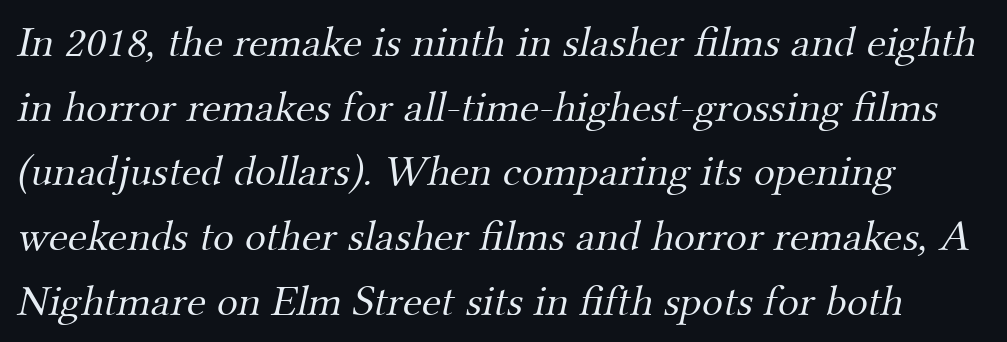
Q: Is the text bold? A: No.
Q: Is the typeface a serif or a sans-serif typeface? A: Serif.
Q: Is the text underlined? A: No.
Q: How is the paragraph aligned? A: Left-aligned.
Q: Is the spacing between letters normal or unusually wide? A: Normal.
Q: Is the spacing between lines tight, normal or loose? A: Normal.
Q: Width (condensed, normal, or wide)? A: Normal.
Q: Stroke contrast? A: Medium.
Q: x-height? A: Small.
Q: Monospaced? A: No.
